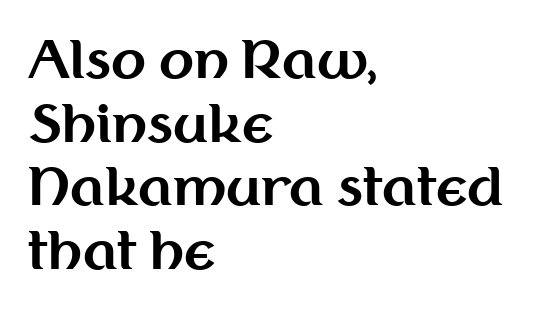
Q: Is the text bold? A: Yes.
Q: Is the text italic (slanted)? A: No, it is upright.
Q: Is the typeface a serif or a sans-serif typeface? A: Sans-serif.
Q: Is the text underlined? A: No.
Q: How is the paragraph aligned? A: Left-aligned.
Q: Is the spacing between letters normal or unusually wide? A: Normal.
Q: Is the spacing between lines tight, normal or loose? A: Normal.
Q: Width (condensed, normal, or wide)? A: Normal.
Q: Stroke contrast? A: Medium.
Q: x-height? A: Medium.
Q: Monospaced? A: No.
